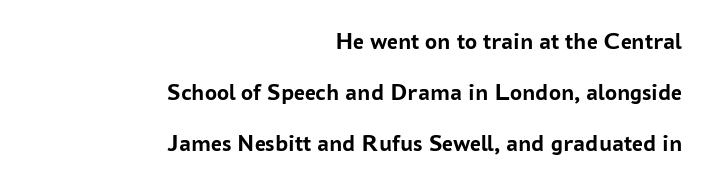
Q: Is the text bold? A: Yes.
Q: Is the text italic (slanted)? A: No, it is upright.
Q: Is the text underlined? A: No.
Q: How is the paragraph aligned? A: Right-aligned.
Q: Is the spacing between letters normal or unusually wide? A: Normal.
Q: Is the spacing between lines tight, normal or loose? A: Loose.
